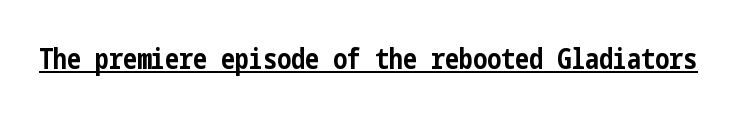
Every word sits above its own underline. These lines are composed in type without serifs. A full-strength bold gives these letters their thick strokes. The letters stand upright; this is a roman face.
